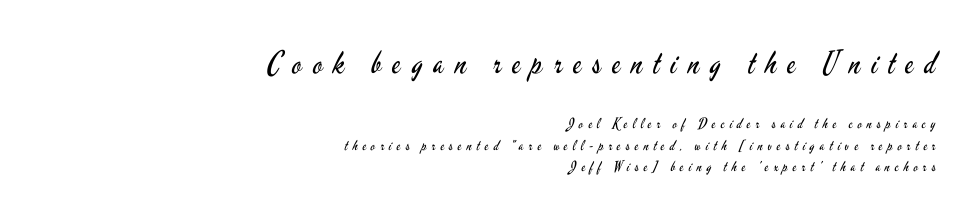
The image shows 31 px regular-weight, condensed sans-serif type; set right-aligned, normal line spacing (1.53x), unusually wide letter spacing (+0.36 em), not underlined; the first (top) block is 2.21x larger; low stroke contrast and a small x-height.
